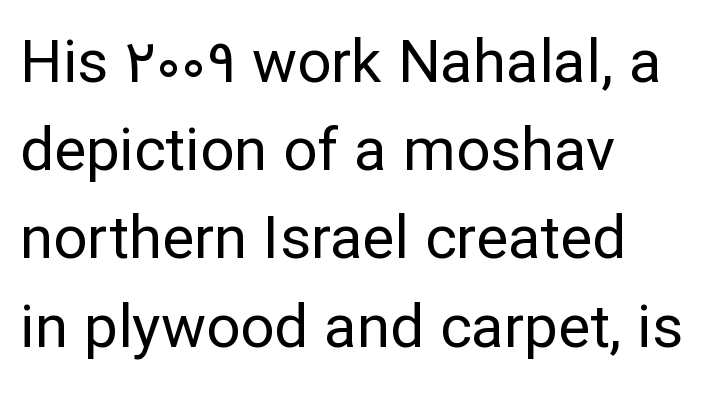
{"serif": "no", "italic": "no", "bold": "no", "weight": "regular", "width": "normal", "stroke_contrast": "low", "x_height": "medium", "monospaced": "no", "underline": "no", "align": "left", "line_spacing": "normal", "line_spacing_ratio": 1.47, "letter_spacing": "normal", "letter_spacing_em": 0.0, "glyph_px": 60}
